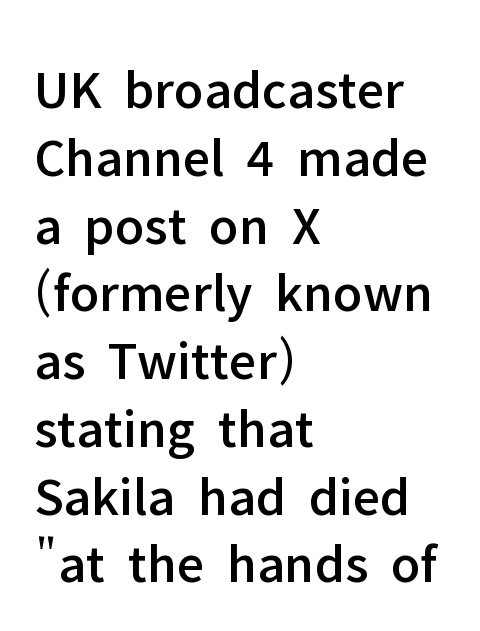
The image shows 56 px sans-serif type, upright; set left-aligned, line spacing 1.21x, normal letter spacing, not underlined; low stroke contrast and a medium x-height.
